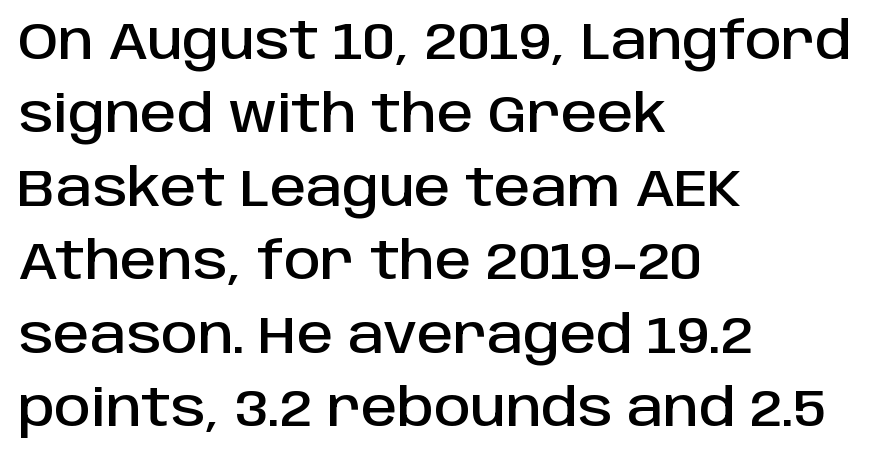
Note the varied advance widths — an 'i' is clearly narrower than an 'm'. Regarding leading, the lines here are spaced in the standard way. No italicization has been applied; the sample stays upright. Grotesque or geometric, the face here clearly has no serifs.
